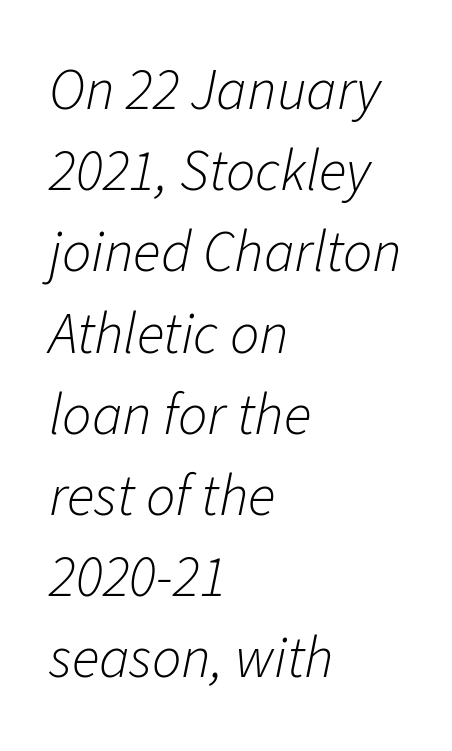
Q: Is the text bold? A: No.
Q: Is the text italic (slanted)? A: Yes, it leans right by about 11 degrees.
Q: Is the text underlined? A: No.
Q: How is the paragraph aligned? A: Left-aligned.
Q: Is the spacing between letters normal or unusually wide? A: Normal.
Q: Is the spacing between lines tight, normal or loose? A: Normal.
Q: Width (condensed, normal, or wide)? A: Normal.
Q: Stroke contrast? A: Low.
Q: x-height? A: Medium.
Q: Monospaced? A: No.
